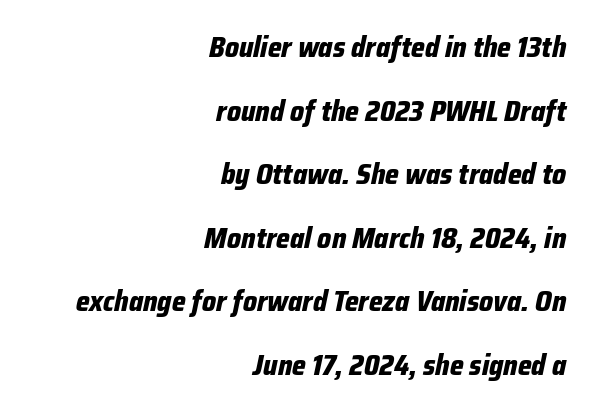
{"italic": "yes", "lean": "right", "slant_degrees": 12, "bold": "yes", "weight": "bold", "width": "condensed", "stroke_contrast": "low", "x_height": "medium", "monospaced": "no", "underline": "no", "align": "right", "line_spacing": "loose", "line_spacing_ratio": 2.19, "letter_spacing": "normal", "letter_spacing_em": 0.0, "glyph_px": 29}
